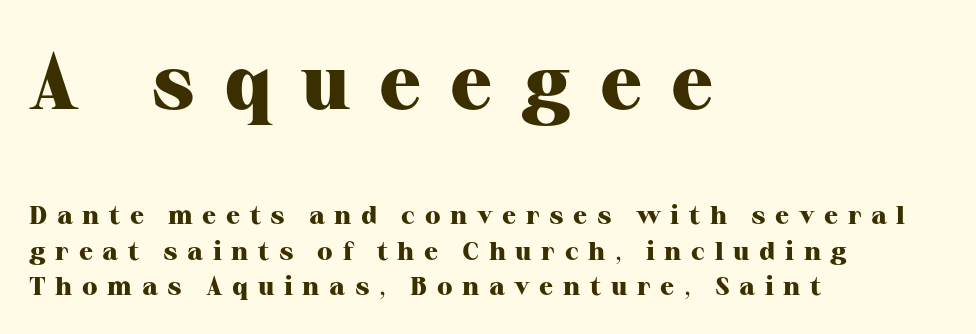
Q: Is the text bold? A: Yes.
Q: Is the text italic (slanted)? A: No, it is upright.
Q: Is the typeface a serif or a sans-serif typeface? A: Serif.
Q: Is the text underlined? A: No.
Q: How is the paragraph aligned? A: Left-aligned.
Q: Is the spacing between letters normal or unusually wide? A: Unusually wide.
Q: Is the spacing between lines tight, normal or loose? A: Normal.
Q: Which block of text is set in a larger size, the first (top) or the second (bottom)? A: The first (top) one.
Q: Width (condensed, normal, or wide)? A: Normal.
Q: Stroke contrast? A: High.
Q: x-height? A: Medium.
Q: Monospaced? A: No.
